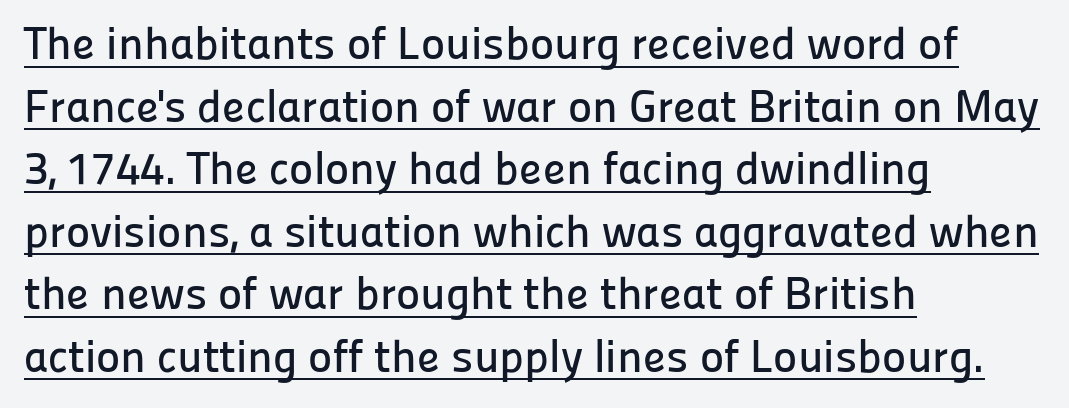
Posture: straight, roman, zero tilt. The text was rendered using a sans face with plain stroke endings. A baseline rule has been typeset under these characters. Is this a fixed-width face? No — the glyphs have proportional, varying widths. Baseline-to-baseline distance is the conventional proportion of letter height.
